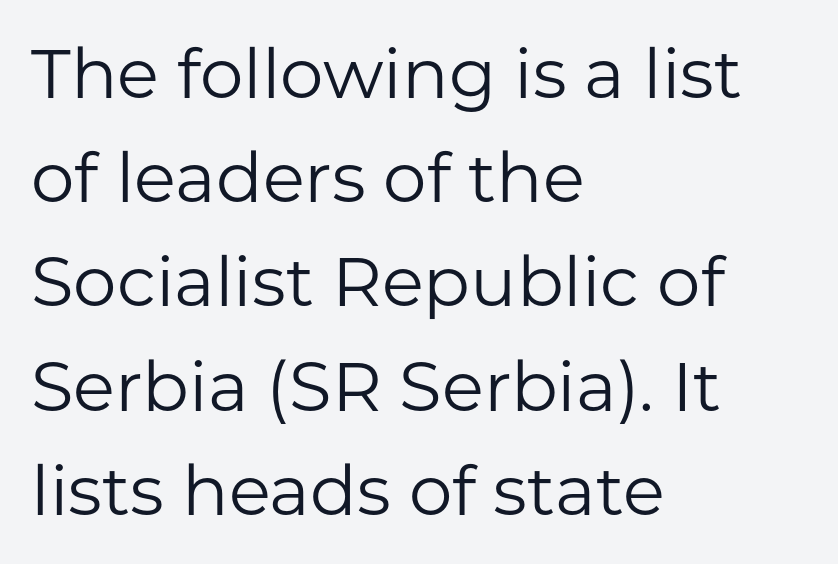
{"serif": "no", "italic": "no", "bold": "no", "weight": "regular", "width": "normal", "stroke_contrast": "low", "x_height": "medium", "monospaced": "no", "underline": "no", "align": "left", "line_spacing": "normal", "line_spacing_ratio": 1.51, "letter_spacing": "normal", "letter_spacing_em": 0.0, "glyph_px": 69}
